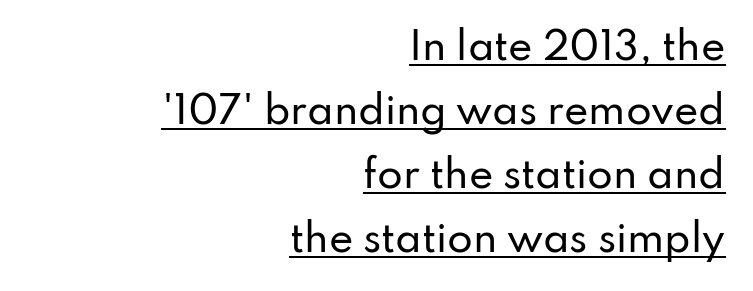
{"serif": "no", "italic": "no", "width": "normal", "stroke_contrast": "low", "x_height": "small", "monospaced": "no", "underline": "yes", "align": "right", "line_spacing_ratio": 1.73, "letter_spacing": "normal", "letter_spacing_em": 0.0, "glyph_px": 37}
